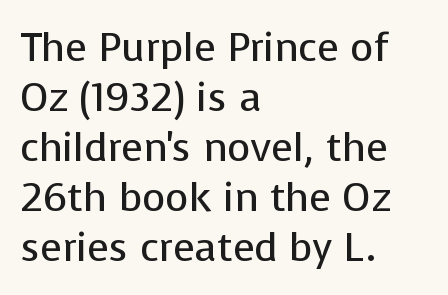
The image shows 40 px regular-weight sans-serif type, upright; set left-aligned, normal line spacing (1.25x), normal letter spacing, not underlined; low stroke contrast and a medium x-height.
